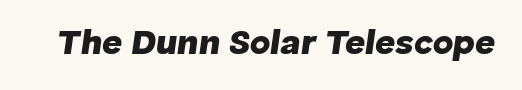
Descenders hang freely into open space. Slanted lettering throughout. Default kerning and tracking; the words read as compact shapes. Typographic density is high because the face is bold. Looks like regular typesetting: each glyph gets only the width it needs.
